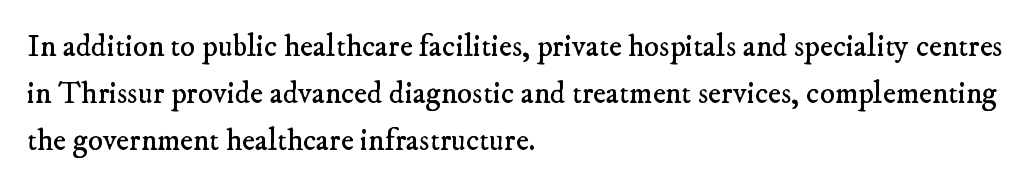
One glance says typical: line gaps are just what's usual. Serifs: yes, visible at the terminals of the letterforms. Check the space under the baseline: it is left empty. Stroke mass is kept to a normal reading level or below. The letterforms sit shoulder to shoulder at normal distance. You could not count columns in this text — the font is proportionally spaced.
